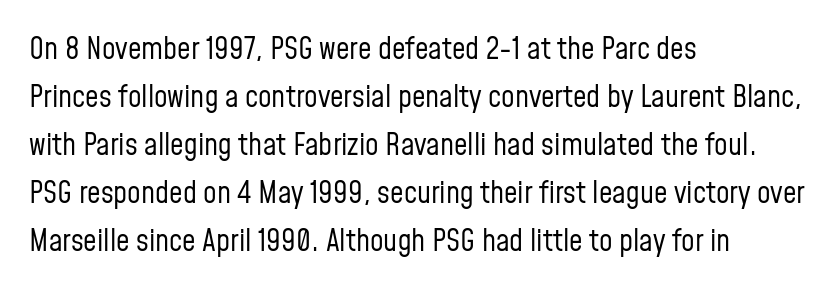
The image shows 30 px regular-weight, condensed sans-serif type, upright; set left-aligned, normal line spacing (1.6x), normal letter spacing, not underlined; low stroke contrast and a medium x-height.
